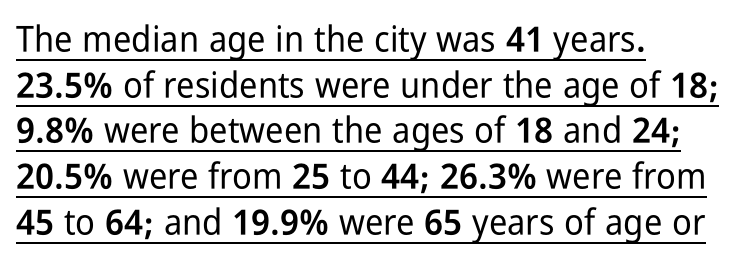
{"serif": "no", "italic": "no", "width": "condensed", "stroke_contrast": "low", "x_height": "medium", "monospaced": "no", "underline": "yes", "align": "left", "line_spacing": "normal", "line_spacing_ratio": 1.27, "letter_spacing": "normal", "letter_spacing_em": 0.0, "glyph_px": 36}
